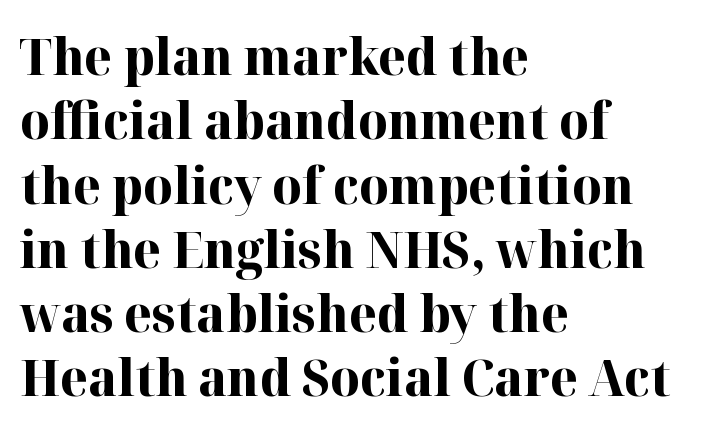
The image shows 51 px bold serif type, upright; set left-aligned, normal line spacing (1.26x), normal letter spacing, not underlined; high stroke contrast and a medium x-height.
